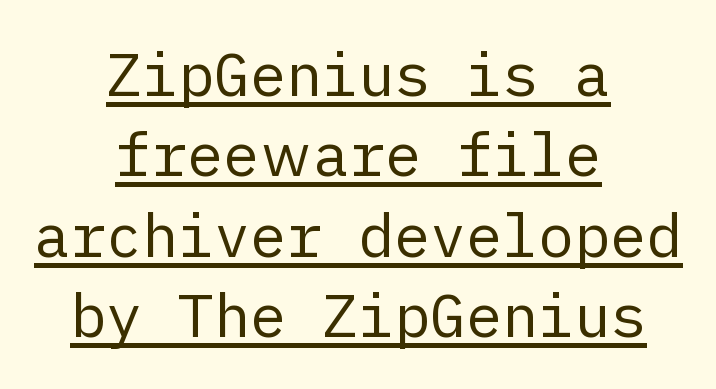
Tracking value appears to be zero — textbook default spacing. A continuous stroke trails under the words, as in a hyperlink. A roman cut, with each character standing at attention. The cut favours lightness, reaching ordinary text weight at its darkest.
